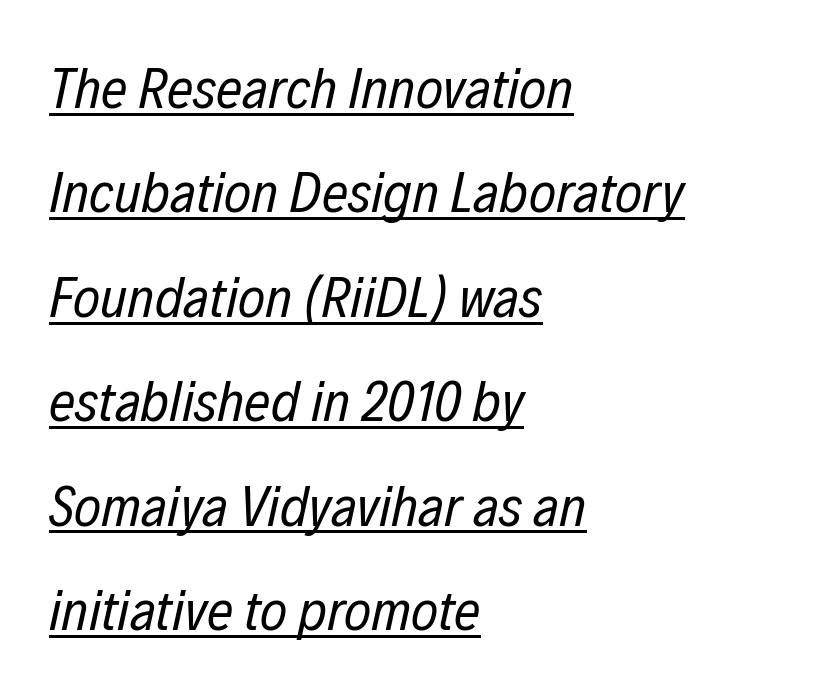
Q: Is the text bold? A: No.
Q: Is the text italic (slanted)? A: Yes, it leans right by about 12 degrees.
Q: Is the text underlined? A: Yes.
Q: How is the paragraph aligned? A: Left-aligned.
Q: Is the spacing between letters normal or unusually wide? A: Normal.
Q: Width (condensed, normal, or wide)? A: Condensed.
Q: Stroke contrast? A: Low.
Q: x-height? A: Medium.
Q: Monospaced? A: No.
